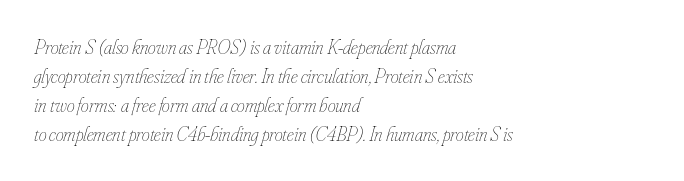
Q: Is the text bold? A: No.
Q: Is the text italic (slanted)? A: Yes, it leans right by about 16 degrees.
Q: Is the text underlined? A: No.
Q: How is the paragraph aligned? A: Left-aligned.
Q: Is the spacing between letters normal or unusually wide? A: Normal.
Q: Is the spacing between lines tight, normal or loose? A: Normal.
